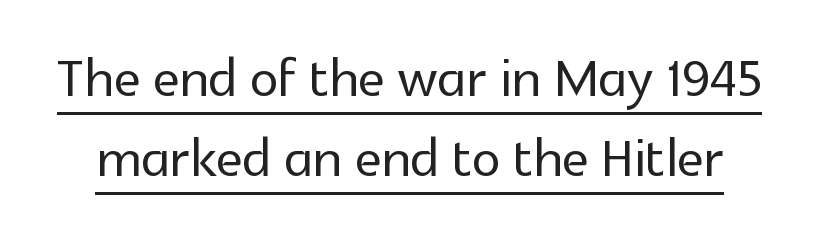
Like a heading marked for emphasis, these lines bear an underscore. Letter spacing: default. Character widths vary here, with narrow letters taking less room than wide ones. Italic? Not at all — the glyphs are vertical. Successive baselines arrive quickly, one right under another. Are there feet on the stems? There aren't — it's a sans.
